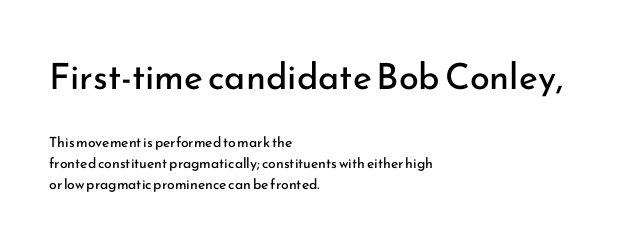
{"serif": "no", "italic": "no", "bold": "no", "weight": "regular", "width": "normal", "stroke_contrast": "low", "x_height": "small", "monospaced": "no", "underline": "no", "align": "left", "line_spacing": "normal", "line_spacing_ratio": 1.48, "letter_spacing": "normal", "letter_spacing_em": 0.0, "larger_block": "first", "size_ratio": 2.57, "glyph_px": 36}
